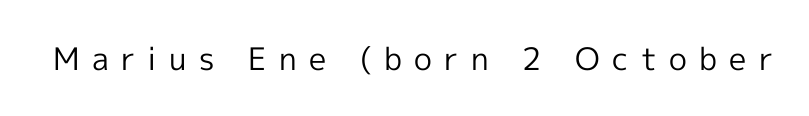
{"serif": "no", "italic": "no", "bold": "no", "weight": "regular", "width": "normal", "x_height": "medium", "monospaced": "no", "underline": "no", "letter_spacing": "wide", "letter_spacing_em": 0.4, "glyph_px": 31}
